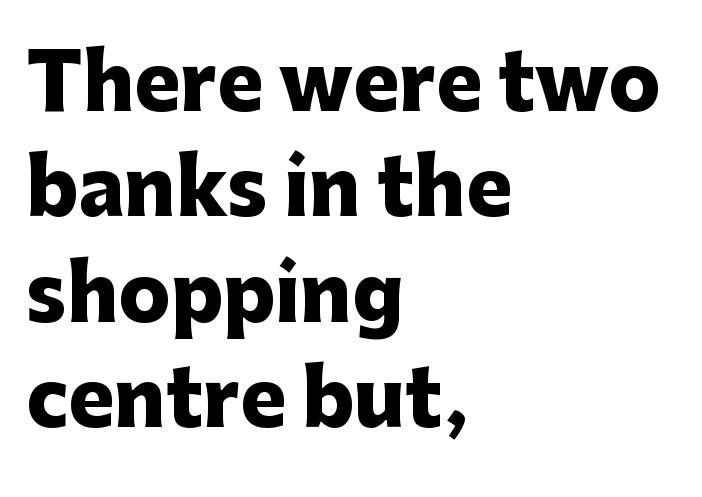
Q: Is the text bold? A: Yes.
Q: Is the text italic (slanted)? A: No, it is upright.
Q: Is the typeface a serif or a sans-serif typeface? A: Sans-serif.
Q: Is the text underlined? A: No.
Q: How is the paragraph aligned? A: Left-aligned.
Q: Is the spacing between letters normal or unusually wide? A: Normal.
Q: Is the spacing between lines tight, normal or loose? A: Normal.
Q: Width (condensed, normal, or wide)? A: Normal.
Q: Stroke contrast? A: Low.
Q: x-height? A: Medium.
Q: Monospaced? A: No.
